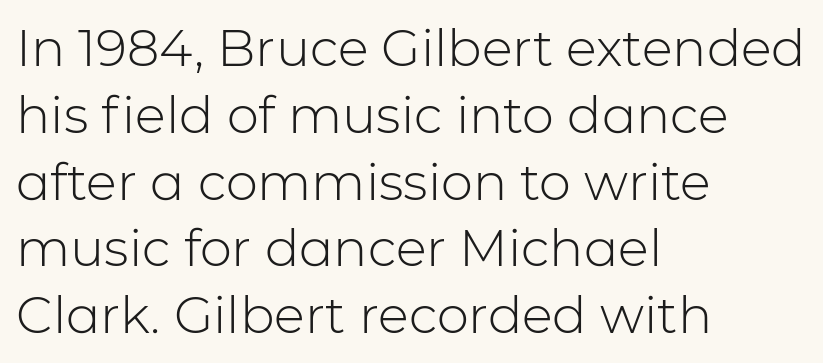
The image shows 51 px light sans-serif type, upright; set left-aligned, normal line spacing (1.31x), normal letter spacing, not underlined; low stroke contrast and a medium x-height.
